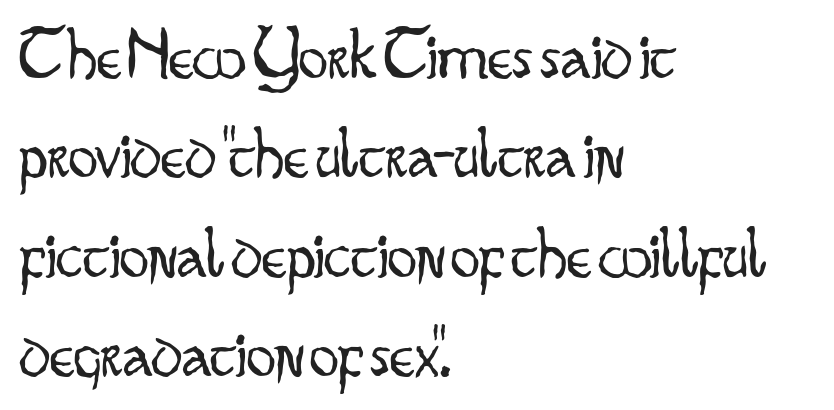
Q: Is the text bold? A: No.
Q: Is the text italic (slanted)? A: No, it is upright.
Q: Is the typeface a serif or a sans-serif typeface? A: Sans-serif.
Q: Is the text underlined? A: No.
Q: How is the paragraph aligned? A: Left-aligned.
Q: Is the spacing between letters normal or unusually wide? A: Normal.
Q: Is the spacing between lines tight, normal or loose? A: Normal.
Q: Width (condensed, normal, or wide)? A: Condensed.
Q: Stroke contrast? A: Low.
Q: x-height? A: Small.
Q: Monospaced? A: No.
